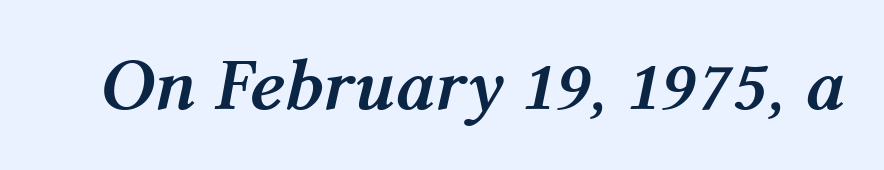
The image shows 74 px semibold type, italic (leaning right); set normal letter spacing, not underlined; medium stroke contrast and a medium x-height.
